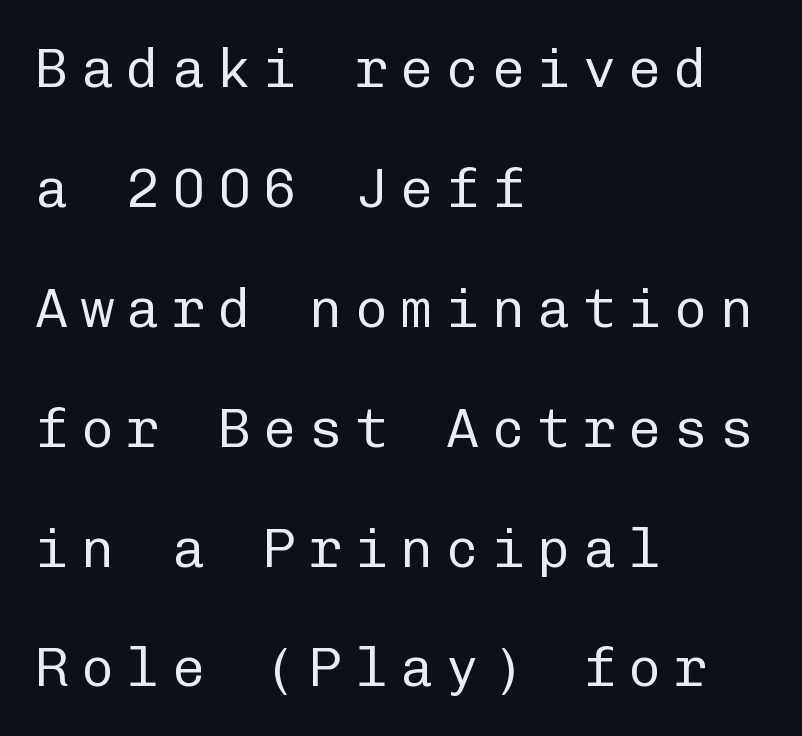
Q: Is the text bold? A: No.
Q: Is the text italic (slanted)? A: No, it is upright.
Q: Is the typeface a serif or a sans-serif typeface? A: Sans-serif.
Q: Is the text underlined? A: No.
Q: How is the paragraph aligned? A: Left-aligned.
Q: Is the spacing between letters normal or unusually wide? A: Unusually wide.
Q: Is the spacing between lines tight, normal or loose? A: Loose.
Q: Width (condensed, normal, or wide)? A: Normal.
Q: Stroke contrast? A: Low.
Q: x-height? A: Medium.
Q: Monospaced? A: Yes.
